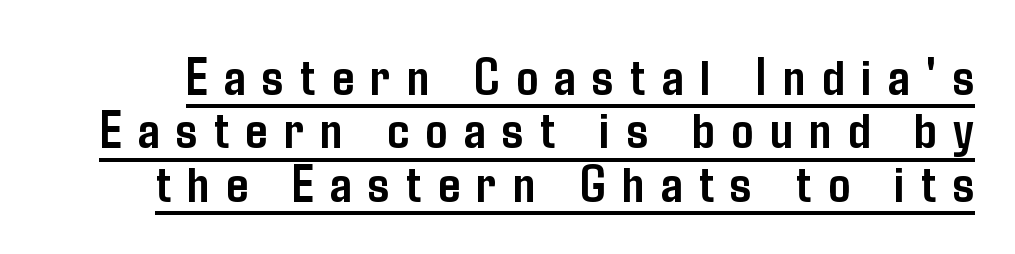
The words here are underlined. You'd pick this weight for a headline — it's a proper bold. Does the type have serifs? No, each stem ends abruptly. Varying glyph widths throughout — classic text-font behaviour. A typesetter would call this leading minimal, almost set solid.
